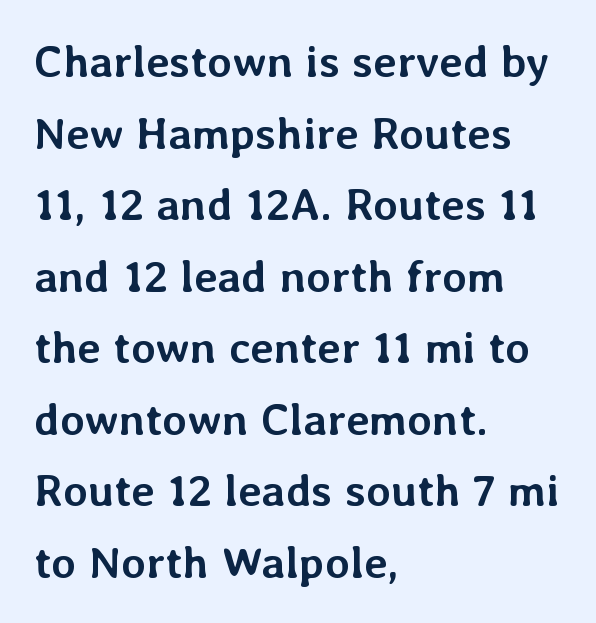
{"italic": "no", "bold": "yes", "weight": "semibold", "width": "normal", "stroke_contrast": "low", "x_height": "medium", "monospaced": "no", "underline": "no", "align": "left", "line_spacing": "normal", "line_spacing_ratio": 1.59, "letter_spacing": "normal", "letter_spacing_em": 0.0, "glyph_px": 45}
